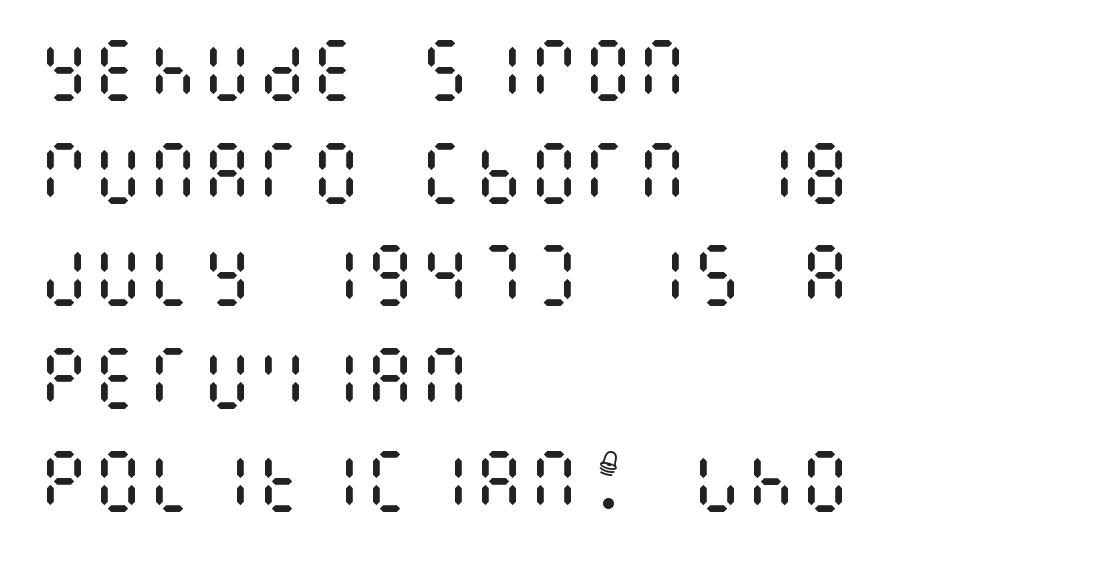
Q: Is the text bold? A: No.
Q: Is the text italic (slanted)? A: No, it is upright.
Q: Is the text underlined? A: No.
Q: How is the paragraph aligned? A: Left-aligned.
Q: Is the spacing between letters normal or unusually wide? A: Normal.
Q: Is the spacing between lines tight, normal or loose? A: Normal.
Q: Width (condensed, normal, or wide)? A: Condensed.
Q: Stroke contrast? A: Medium.
Q: x-height? A: Large.
